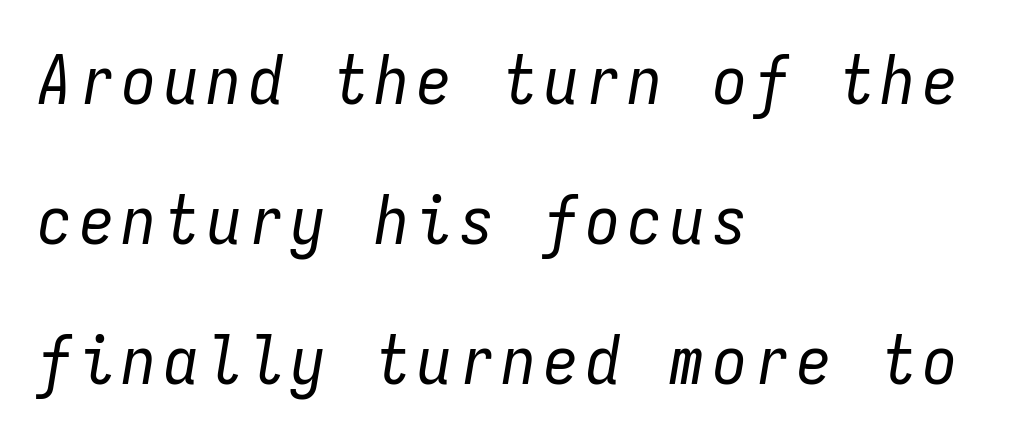
Q: Is the text bold? A: No.
Q: Is the text italic (slanted)? A: Yes, it leans right by about 9 degrees.
Q: Is the text underlined? A: No.
Q: How is the paragraph aligned? A: Left-aligned.
Q: Is the spacing between lines tight, normal or loose? A: Loose.
Q: Width (condensed, normal, or wide)? A: Condensed.
Q: Stroke contrast? A: Low.
Q: x-height? A: Medium.
Q: Monospaced? A: Yes.
